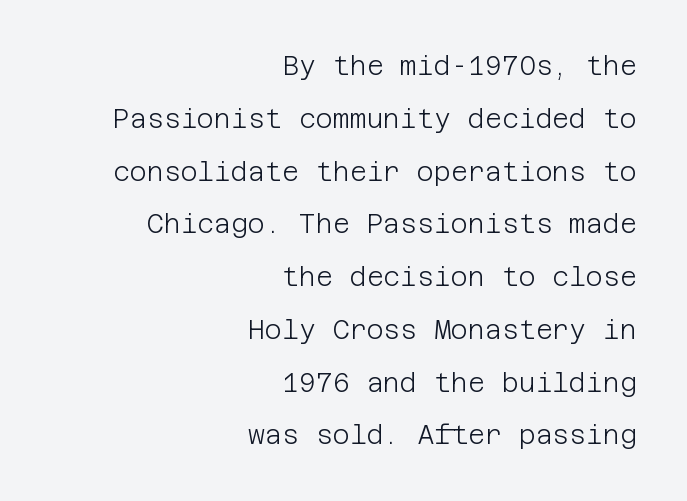
{"italic": "no", "bold": "no", "underline": "no", "align": "right", "line_spacing": "loose", "line_spacing_ratio": 2.03, "letter_spacing": "normal", "letter_spacing_em": 0.0, "glyph_px": 26}
